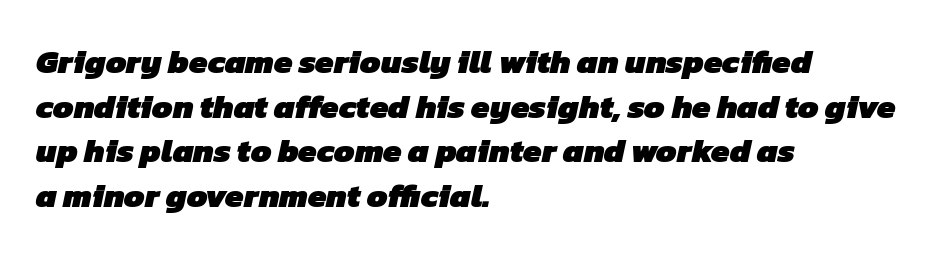
{"serif": "no", "bold": "yes", "weight": "heavy", "width": "normal", "stroke_contrast": "low", "x_height": "medium", "monospaced": "no", "underline": "no", "align": "left", "line_spacing": "normal", "line_spacing_ratio": 1.35, "letter_spacing": "normal", "letter_spacing_em": 0.0, "glyph_px": 33}
